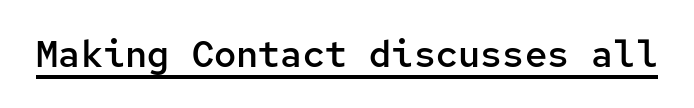
The image shows 37 px semibold sans-serif type, upright, monospaced; set normal letter spacing, underlined; low stroke contrast and a medium x-height.
